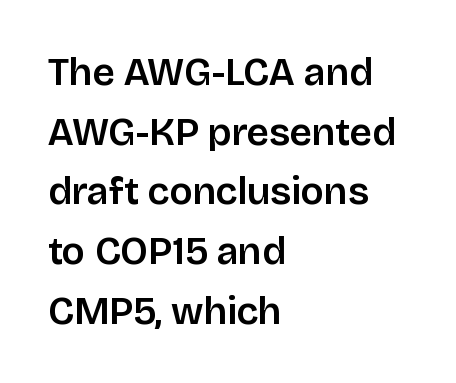
In terms of leading, this rendering sits right in the middle. Do the characters align in a grid? No, the font is proportional. The axis of the letterforms is exactly vertical. The type family on display is of the sans-serif kind. Descenders are the only things crossing below the line.
